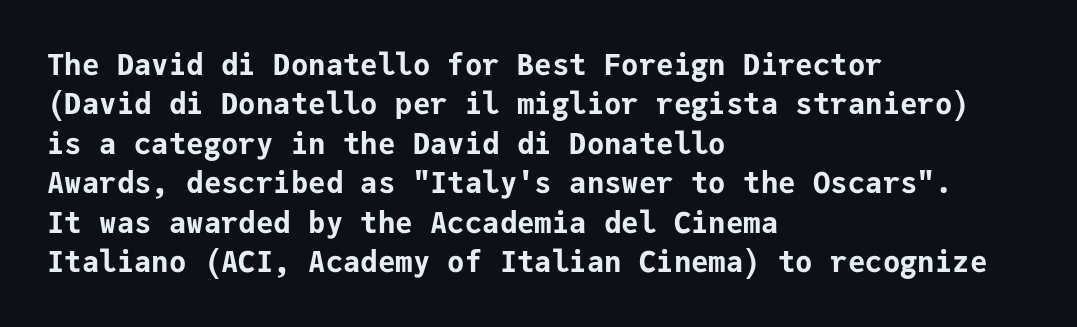
{"serif": "no", "italic": "no", "bold": "yes", "weight": "bold", "width": "normal", "stroke_contrast": "low", "x_height": "medium", "monospaced": "yes", "underline": "no", "align": "left", "line_spacing": "normal", "line_spacing_ratio": 1.36, "letter_spacing": "normal", "letter_spacing_em": 0.0, "glyph_px": 29}
